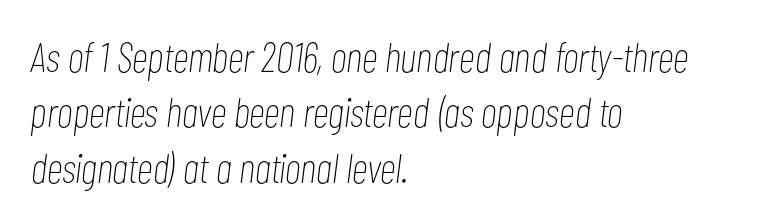
{"italic": "yes", "lean": "right", "slant_degrees": 7, "bold": "no", "weight": "thin", "width": "condensed", "stroke_contrast": "low", "x_height": "medium", "monospaced": "no", "underline": "no", "align": "left", "line_spacing": "normal", "line_spacing_ratio": 1.32, "letter_spacing": "normal", "letter_spacing_em": 0.0, "glyph_px": 42}
